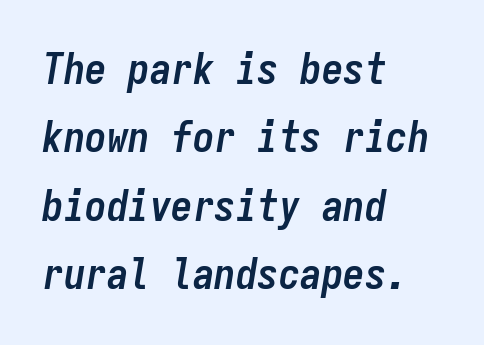
Q: Is the text bold? A: Yes.
Q: Is the text italic (slanted)? A: Yes, it leans right by about 9 degrees.
Q: Is the text underlined? A: No.
Q: How is the paragraph aligned? A: Left-aligned.
Q: Is the spacing between letters normal or unusually wide? A: Normal.
Q: Is the spacing between lines tight, normal or loose? A: Normal.
Q: Width (condensed, normal, or wide)? A: Condensed.
Q: Stroke contrast? A: Low.
Q: x-height? A: Medium.
Q: Monospaced? A: Yes.
